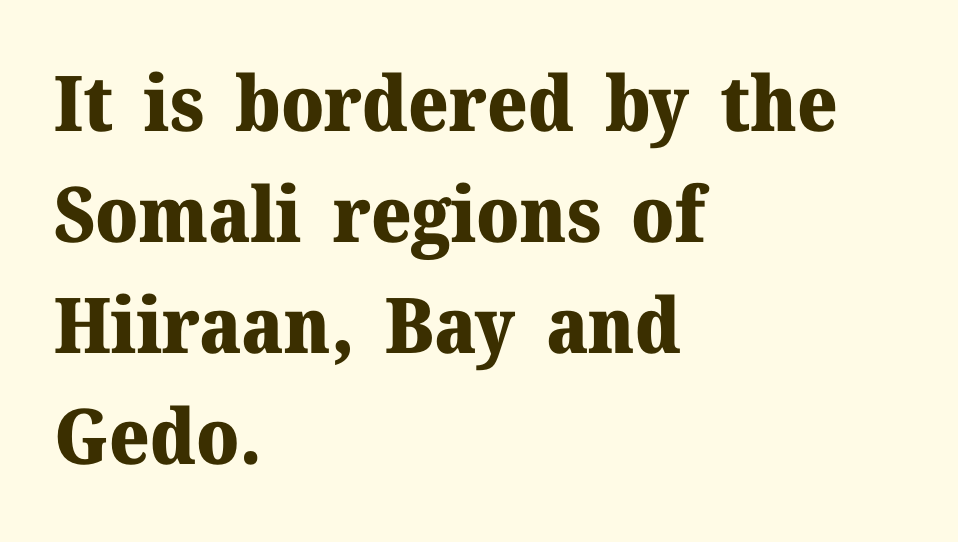
{"serif": "yes", "italic": "no", "bold": "yes", "weight": "heavy", "width": "normal", "stroke_contrast": "medium", "x_height": "medium", "monospaced": "no", "underline": "no", "align": "left", "line_spacing": "normal", "line_spacing_ratio": 1.44, "letter_spacing": "normal", "letter_spacing_em": 0.0, "glyph_px": 77}
